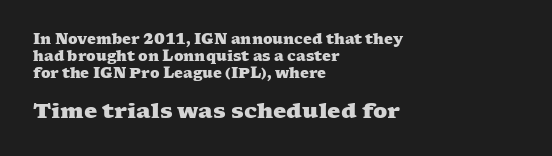
The image shows 21 px bold type; set left-aligned, line spacing 1.21x, normal letter spacing, not underlined; the second (bottom) block is 1.5x larger.
